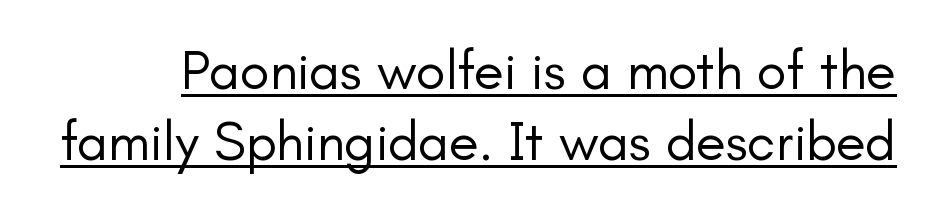
Q: Is the text bold? A: No.
Q: Is the text italic (slanted)? A: No, it is upright.
Q: Is the typeface a serif or a sans-serif typeface? A: Sans-serif.
Q: Is the text underlined? A: Yes.
Q: Is the spacing between letters normal or unusually wide? A: Normal.
Q: Is the spacing between lines tight, normal or loose? A: Normal.
Q: Width (condensed, normal, or wide)? A: Normal.
Q: Stroke contrast? A: Low.
Q: x-height? A: Small.
Q: Monospaced? A: No.
